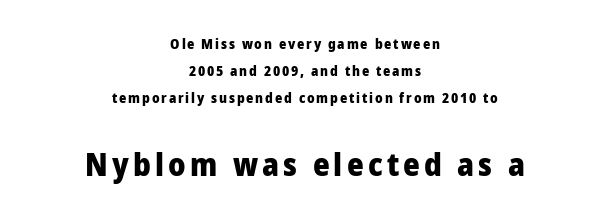
The image shows 32 px heavy sans-serif type, upright; set centered, loose line spacing (1.94x), not underlined; the second (bottom) block is 2.29x larger; low stroke contrast and a medium x-height.
